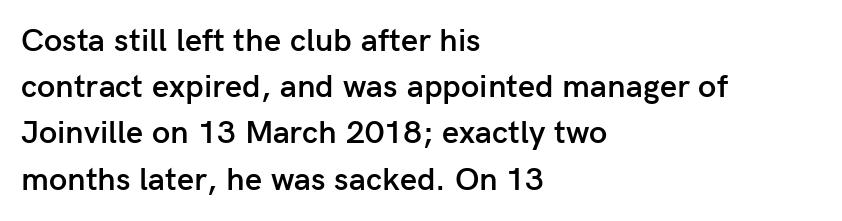
Q: Is the text bold? A: Semi-bold.
Q: Is the text italic (slanted)? A: No, it is upright.
Q: Is the typeface a serif or a sans-serif typeface? A: Sans-serif.
Q: Is the text underlined? A: No.
Q: How is the paragraph aligned? A: Left-aligned.
Q: Is the spacing between letters normal or unusually wide? A: Normal.
Q: Is the spacing between lines tight, normal or loose? A: Normal.
Q: Width (condensed, normal, or wide)? A: Normal.
Q: Stroke contrast? A: Low.
Q: x-height? A: Medium.
Q: Monospaced? A: No.
